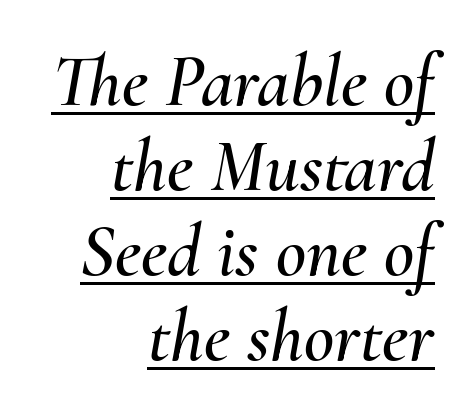
{"italic": "yes", "lean": "right", "slant_degrees": 10, "width": "normal", "stroke_contrast": "medium", "x_height": "small", "monospaced": "no", "underline": "yes", "align": "right", "line_spacing": "tight", "line_spacing_ratio": 1.15, "letter_spacing": "normal", "letter_spacing_em": 0.0, "glyph_px": 74}
